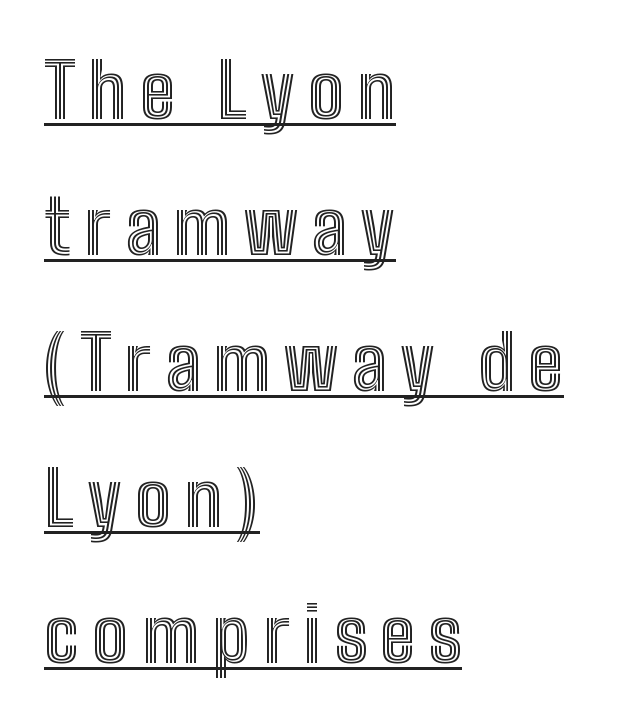
Q: Is the text italic (slanted)? A: No, it is upright.
Q: Is the text underlined? A: Yes.
Q: How is the paragraph aligned? A: Left-aligned.
Q: Width (condensed, normal, or wide)? A: Condensed.
Q: x-height? A: Medium.
Q: Monospaced? A: No.
